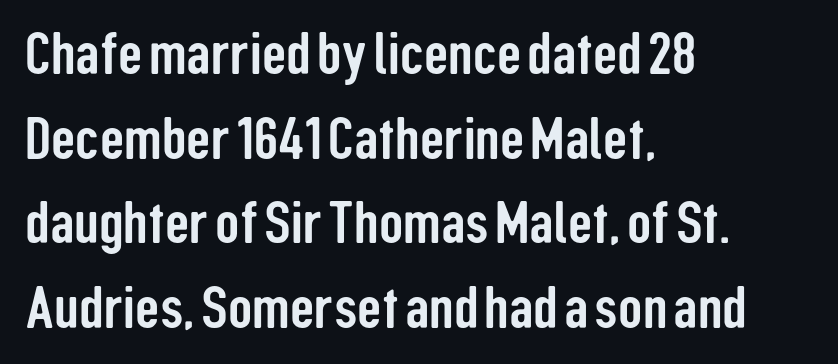
{"serif": "no", "italic": "no", "width": "condensed", "stroke_contrast": "low", "x_height": "medium", "monospaced": "no", "underline": "no", "align": "left", "line_spacing": "normal", "line_spacing_ratio": 1.41, "letter_spacing": "normal", "letter_spacing_em": 0.0, "glyph_px": 60}
